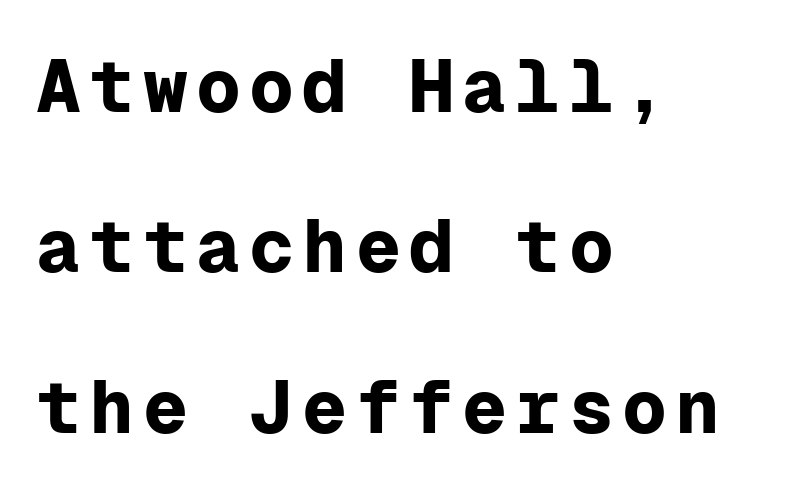
{"serif": "no", "italic": "no", "bold": "yes", "weight": "bold", "width": "normal", "stroke_contrast": "low", "x_height": "medium", "monospaced": "yes", "underline": "no", "align": "left", "line_spacing": "loose", "line_spacing_ratio": 2.14, "glyph_px": 75}
